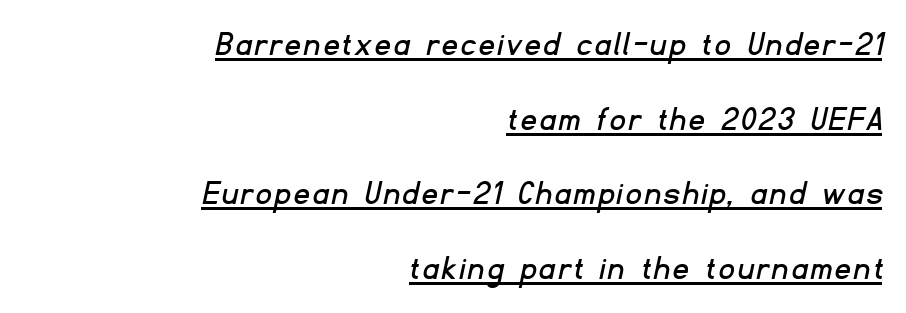
{"serif": "no", "width": "normal", "stroke_contrast": "low", "x_height": "small", "monospaced": "no", "underline": "yes", "align": "right", "line_spacing": "loose", "line_spacing_ratio": 2.07, "glyph_px": 36}
